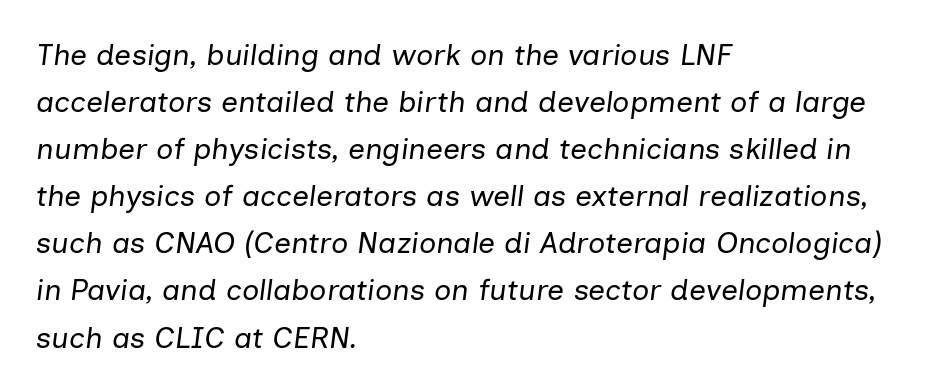
The image shows 30 px regular-weight type, italic (leaning right); set left-aligned, normal line spacing (1.57x), normal letter spacing, not underlined; low stroke contrast and a medium x-height.
